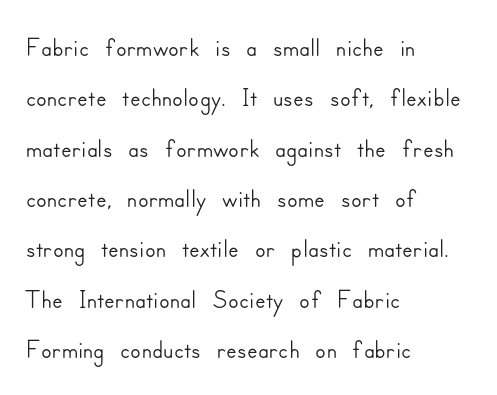
{"serif": "no", "italic": "no", "width": "normal", "stroke_contrast": "low", "x_height": "small", "monospaced": "no", "underline": "no", "align": "left", "line_spacing": "normal", "line_spacing_ratio": 1.29, "letter_spacing": "normal", "letter_spacing_em": 0.0, "glyph_px": 39}
